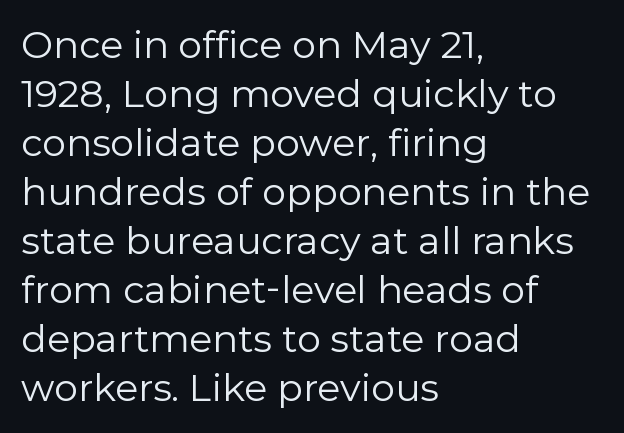
Q: Is the text bold? A: No.
Q: Is the text italic (slanted)? A: No, it is upright.
Q: Is the typeface a serif or a sans-serif typeface? A: Sans-serif.
Q: Is the text underlined? A: No.
Q: How is the paragraph aligned? A: Left-aligned.
Q: Is the spacing between letters normal or unusually wide? A: Normal.
Q: Is the spacing between lines tight, normal or loose? A: Normal.
Q: Width (condensed, normal, or wide)? A: Normal.
Q: Stroke contrast? A: Low.
Q: x-height? A: Medium.
Q: Monospaced? A: No.
